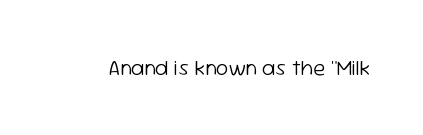
The image shows 22 px text type, upright; set normal letter spacing, not underlined.
